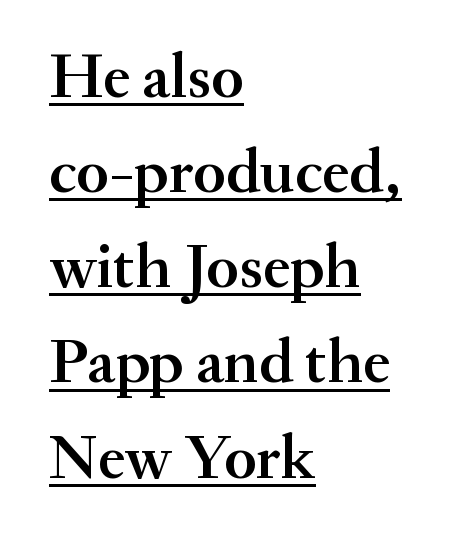
{"serif": "yes", "italic": "no", "bold": "semi", "weight": "semibold", "width": "normal", "stroke_contrast": "medium", "x_height": "small", "monospaced": "no", "underline": "yes", "align": "left", "line_spacing": "normal", "line_spacing_ratio": 1.51, "letter_spacing": "normal", "letter_spacing_em": 0.0, "glyph_px": 63}
